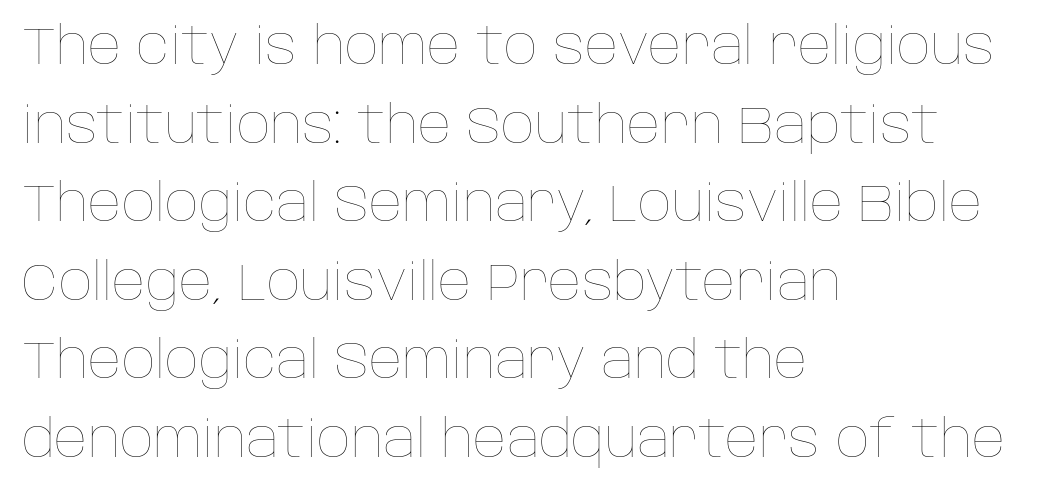
The space between consecutive lines is moderate. In CSS terms this would be text-align: left. The face used here is proportionally spaced, like ordinary book or web type. Standard letterfit; no display-style spreading of the glyphs. Only glyphs here, with clear space below each row.
